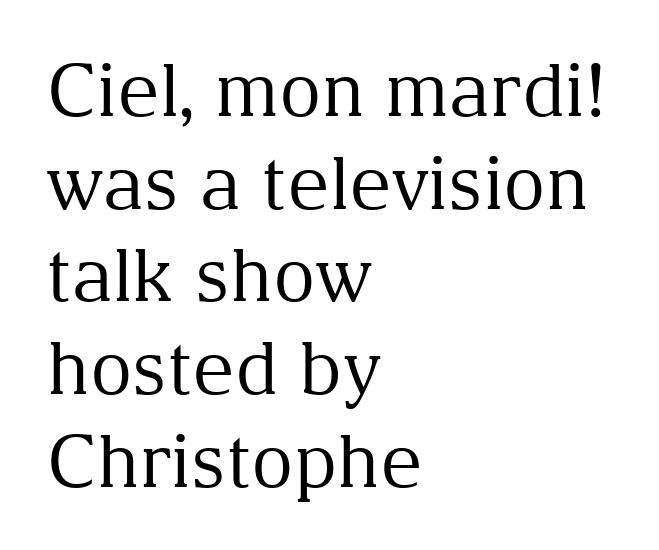
The image shows 73 px regular-weight serif type, upright; set left-aligned, normal line spacing (1.27x), normal letter spacing, not underlined; medium stroke contrast and a medium x-height.
